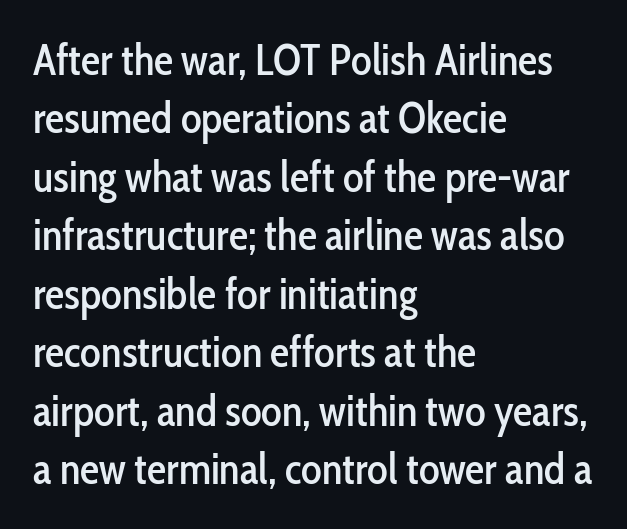
{"serif": "no", "italic": "no", "width": "condensed", "stroke_contrast": "low", "x_height": "medium", "monospaced": "no", "underline": "no", "align": "left", "line_spacing": "normal", "line_spacing_ratio": 1.36, "letter_spacing": "normal", "letter_spacing_em": 0.0, "glyph_px": 43}
